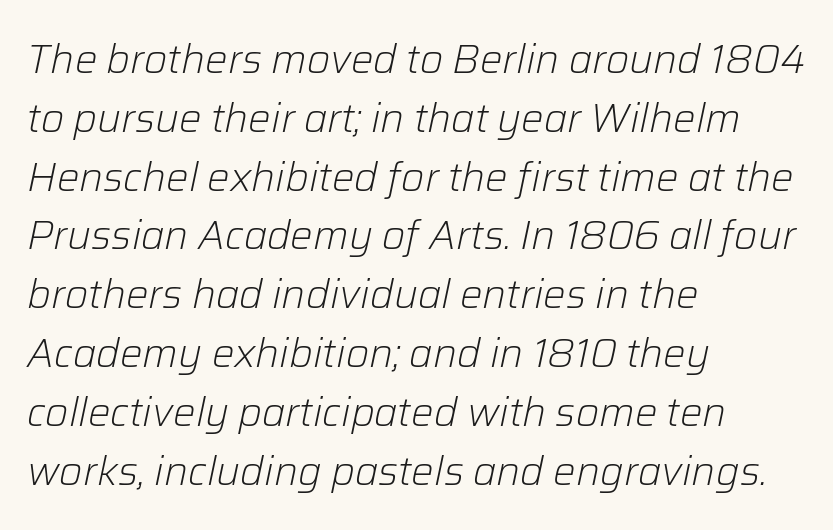
The image shows 40 px light type, italic (leaning right); set left-aligned, normal line spacing (1.47x), normal letter spacing, not underlined; low stroke contrast and a medium x-height.
